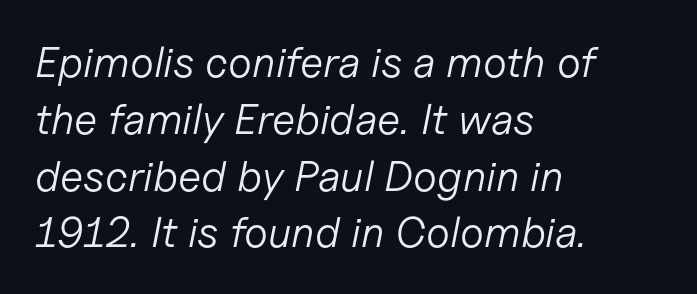
{"italic": "yes", "lean": "right", "slant_degrees": 11, "bold": "no", "weight": "light", "width": "normal", "stroke_contrast": "low", "x_height": "medium", "monospaced": "no", "underline": "no", "align": "left", "line_spacing": "normal", "line_spacing_ratio": 1.32, "letter_spacing": "normal", "letter_spacing_em": 0.0, "glyph_px": 43}
